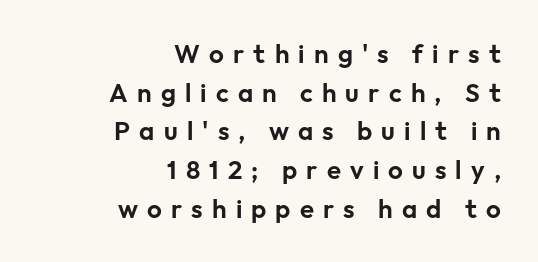
{"italic": "no", "underline": "no", "align": "right", "line_spacing": "normal", "line_spacing_ratio": 1.49, "letter_spacing": "wide", "letter_spacing_em": 0.35, "glyph_px": 26}
